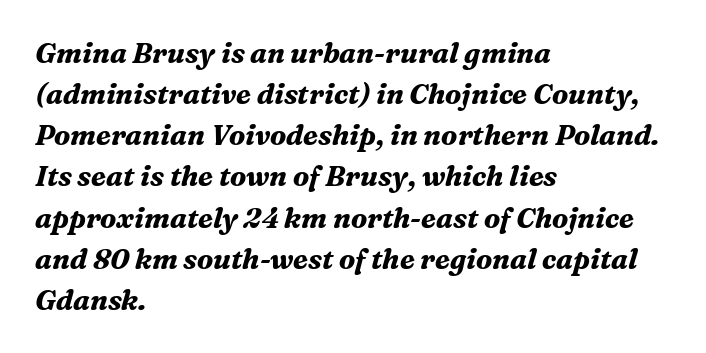
{"serif": "yes", "italic": "yes", "lean": "right", "slant_degrees": 16, "bold": "yes", "weight": "bold", "width": "normal", "stroke_contrast": "medium", "x_height": "medium", "monospaced": "no", "underline": "no", "align": "left", "line_spacing": "normal", "line_spacing_ratio": 1.47, "letter_spacing": "normal", "letter_spacing_em": 0.0, "glyph_px": 28}
